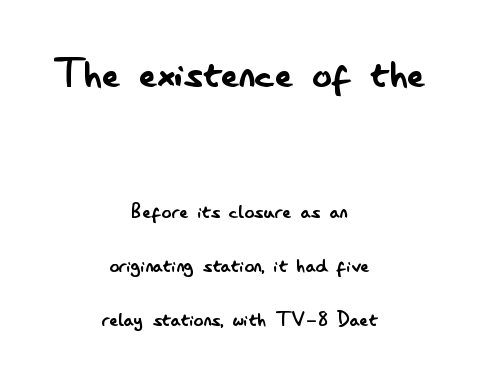
{"serif": "no", "italic": "no", "bold": "no", "weight": "regular", "width": "condensed", "stroke_contrast": "low", "x_height": "small", "monospaced": "no", "underline": "no", "align": "center", "line_spacing": "loose", "line_spacing_ratio": 2.25, "letter_spacing": "normal", "letter_spacing_em": 0.0, "larger_block": "first", "size_ratio": 2.04, "glyph_px": 49}
